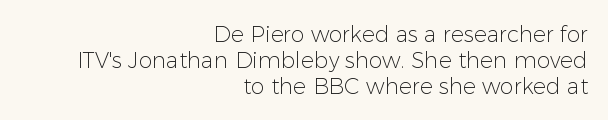
The image shows 22 px text type, upright; set right-aligned, line spacing 1.19x, normal letter spacing, not underlined.
